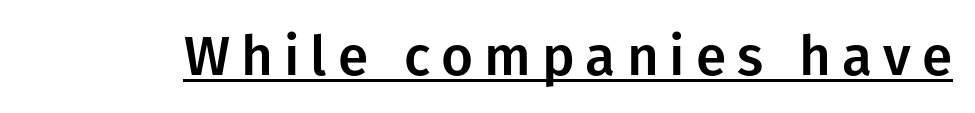
Glyph-to-glyph distance is far greater than everyday printed text. Is this a fixed-width face? No — the glyphs have proportional, varying widths. These lines are composed in type without serifs. These characters rest on top of a visible drawn line. This is roman type, the default non-slanted kind.
